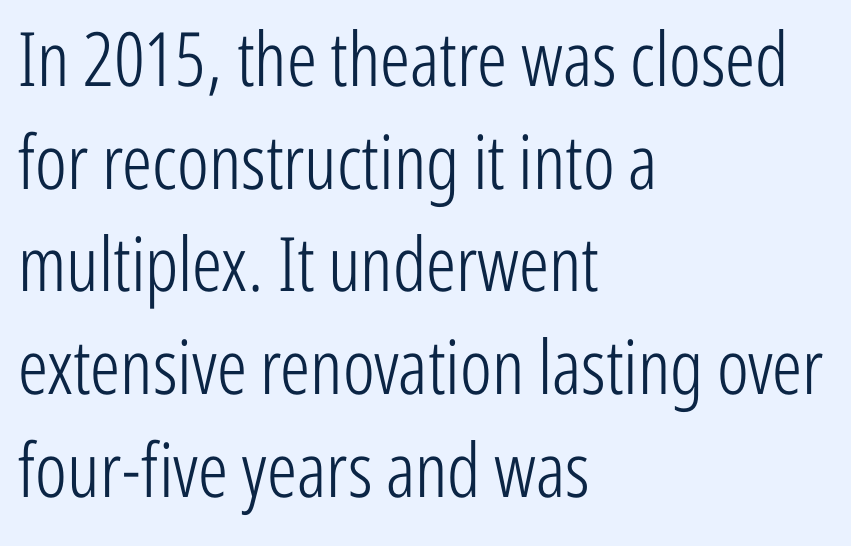
Note the varied advance widths — an 'i' is clearly narrower than an 'm'. The letters stand upright; this is a roman face. Heft: none added — not bold. The lines in this sample share a left origin and differ only in where they stop. The space beneath each line is pristine and unruled. Words appear dense and cohesive because spacing is normal.
